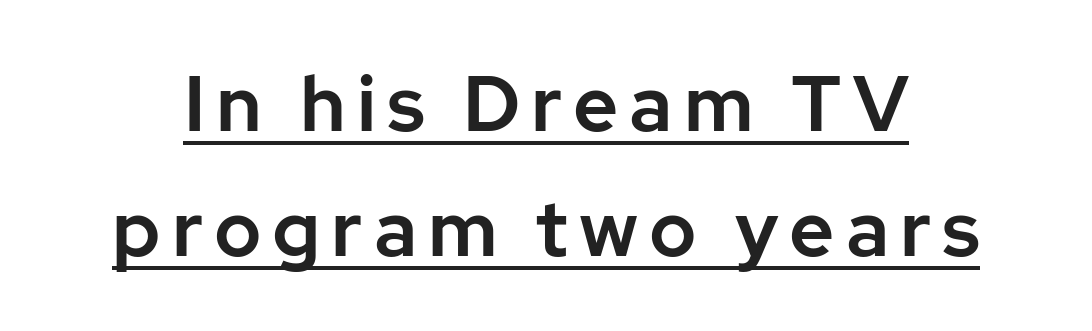
Q: Is the text italic (slanted)? A: No, it is upright.
Q: Is the typeface a serif or a sans-serif typeface? A: Sans-serif.
Q: Is the text underlined? A: Yes.
Q: Is the spacing between lines tight, normal or loose? A: Normal.
Q: Width (condensed, normal, or wide)? A: Normal.
Q: Stroke contrast? A: Low.
Q: x-height? A: Medium.
Q: Monospaced? A: No.
